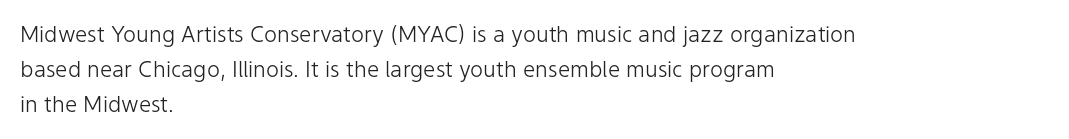
A quiet, ordinary-to-light weight characterises the typeface. Default kerning and tracking; the words read as compact shapes. These lines stack with their left ends in a neat column. The leading is moderate, giving the passage an even texture.
